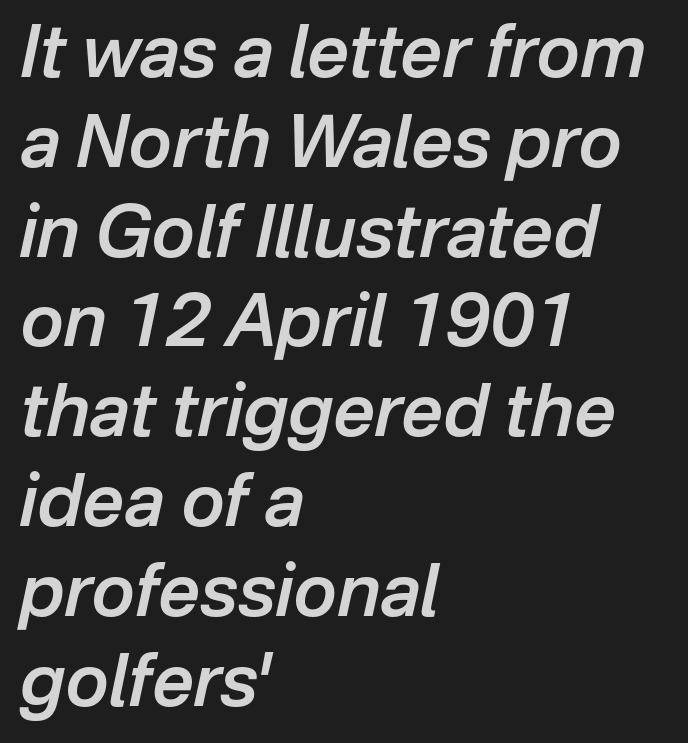
{"italic": "yes", "lean": "right", "slant_degrees": 12, "bold": "semi", "weight": "semibold", "width": "normal", "stroke_contrast": "low", "x_height": "medium", "monospaced": "no", "underline": "no", "align": "left", "line_spacing_ratio": 1.23, "letter_spacing": "normal", "letter_spacing_em": 0.0, "glyph_px": 73}
